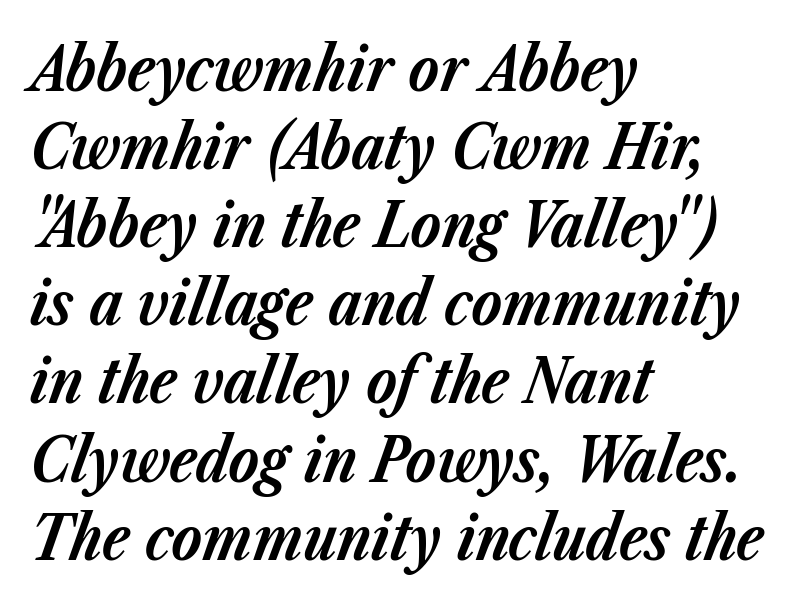
{"italic": "yes", "lean": "right", "slant_degrees": 23, "bold": "yes", "weight": "bold", "width": "normal", "stroke_contrast": "low", "x_height": "medium", "monospaced": "no", "underline": "no", "align": "left", "line_spacing": "normal", "line_spacing_ratio": 1.26, "letter_spacing": "normal", "letter_spacing_em": 0.0, "glyph_px": 62}
